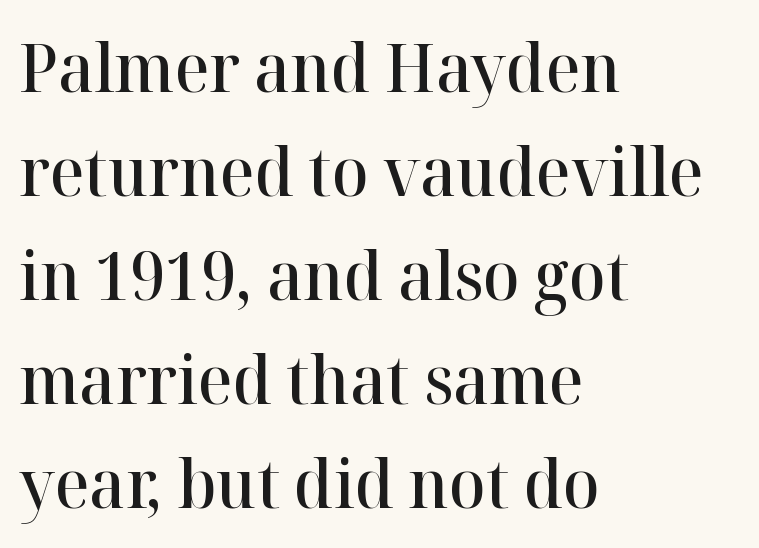
The image shows 68 px semibold serif type, upright; set left-aligned, normal line spacing (1.53x), normal letter spacing, not underlined; high stroke contrast and a medium x-height.
